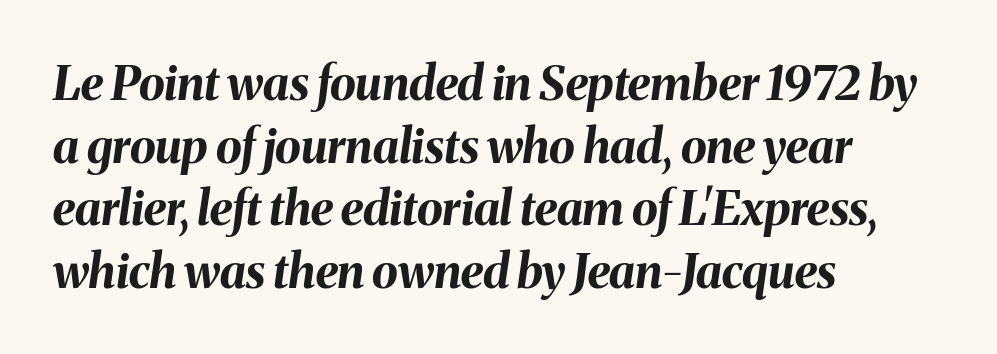
Q: Is the text bold? A: Yes.
Q: Is the text italic (slanted)? A: Yes, it leans right by about 8 degrees.
Q: Is the text underlined? A: No.
Q: How is the paragraph aligned? A: Left-aligned.
Q: Is the spacing between letters normal or unusually wide? A: Normal.
Q: Is the spacing between lines tight, normal or loose? A: Normal.
Q: Width (condensed, normal, or wide)? A: Normal.
Q: Stroke contrast? A: Medium.
Q: x-height? A: Medium.
Q: Monospaced? A: No.
